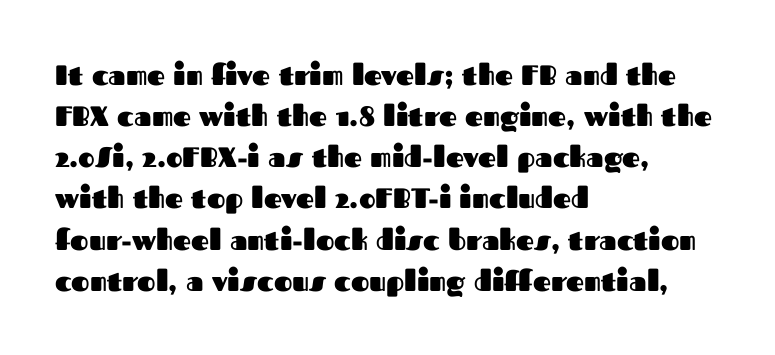
{"serif": "no", "italic": "no", "bold": "yes", "weight": "heavy", "width": "normal", "stroke_contrast": "medium", "x_height": "medium", "monospaced": "no", "underline": "no", "align": "left", "line_spacing": "normal", "line_spacing_ratio": 1.47, "letter_spacing": "normal", "letter_spacing_em": 0.0, "glyph_px": 28}
